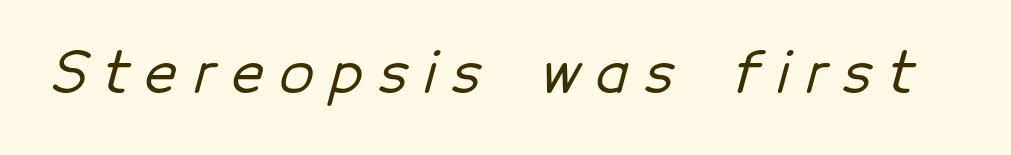
Q: Is the typeface a serif or a sans-serif typeface? A: Sans-serif.
Q: Is the text underlined? A: No.
Q: Is the spacing between letters normal or unusually wide? A: Unusually wide.
Q: Width (condensed, normal, or wide)? A: Normal.
Q: Stroke contrast? A: Low.
Q: x-height? A: Medium.
Q: Monospaced? A: No.
